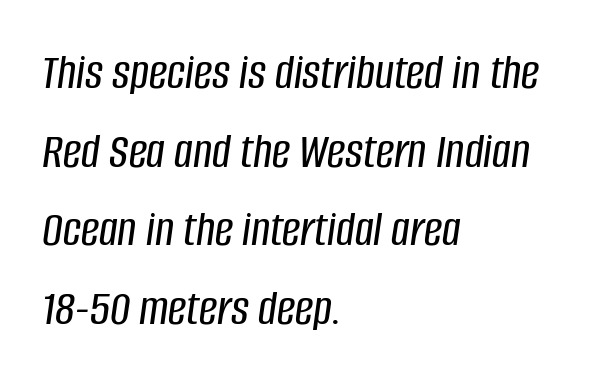
The image shows 51 px condensed type, italic (leaning right); set left-aligned, normal line spacing (1.54x), normal letter spacing, not underlined; low stroke contrast and a large x-height.
